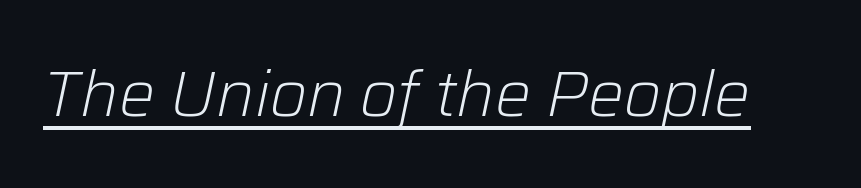
The rendered words wear a rule along their underside. Do the characters align in a grid? No, the font is proportional. Standard letterfit; no display-style spreading of the glyphs. No chunkiness to these letters — they're not bold.
